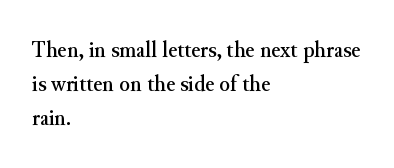
Q: Is the text italic (slanted)? A: No, it is upright.
Q: Is the text underlined? A: No.
Q: How is the paragraph aligned? A: Left-aligned.
Q: Is the spacing between letters normal or unusually wide? A: Normal.
Q: Is the spacing between lines tight, normal or loose? A: Normal.
